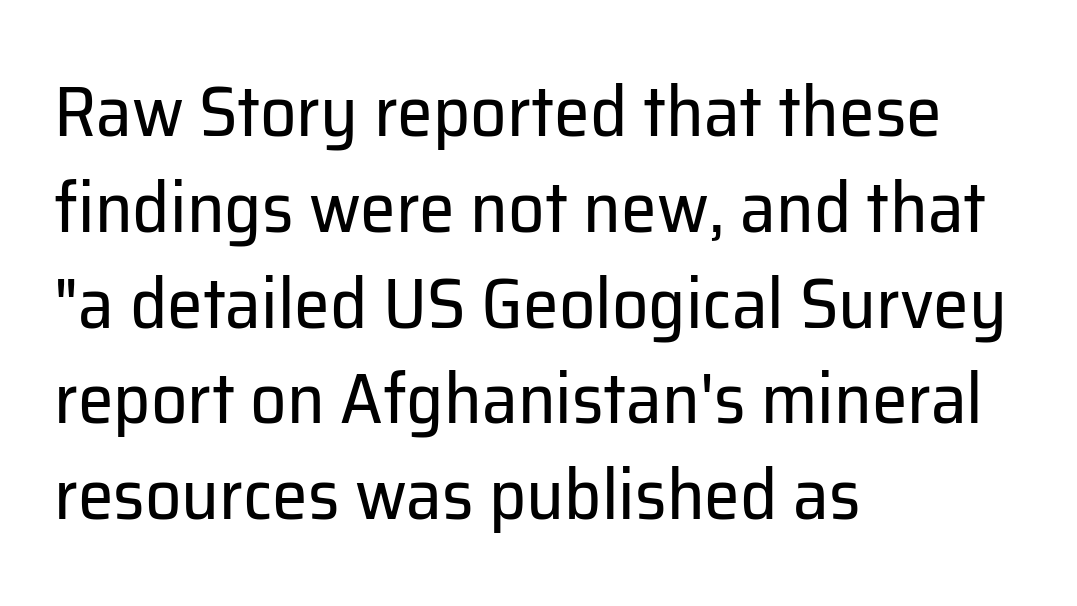
Q: Is the text bold? A: No.
Q: Is the text italic (slanted)? A: No, it is upright.
Q: Is the typeface a serif or a sans-serif typeface? A: Sans-serif.
Q: Is the text underlined? A: No.
Q: How is the paragraph aligned? A: Left-aligned.
Q: Is the spacing between letters normal or unusually wide? A: Normal.
Q: Is the spacing between lines tight, normal or loose? A: Normal.
Q: Width (condensed, normal, or wide)? A: Normal.
Q: Stroke contrast? A: Low.
Q: x-height? A: Medium.
Q: Monospaced? A: No.
